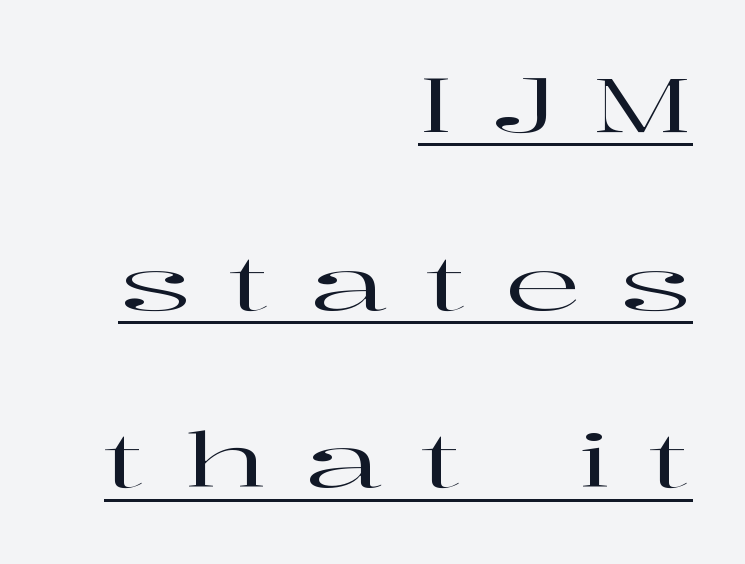
{"serif": "yes", "italic": "no", "width": "wide", "stroke_contrast": "high", "x_height": "medium", "monospaced": "no", "underline": "yes", "align": "right", "line_spacing": "loose", "line_spacing_ratio": 2.37, "letter_spacing": "wide", "letter_spacing_em": 0.5, "glyph_px": 75}
